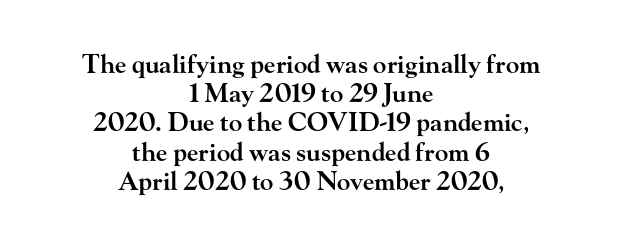
Q: Is the text bold? A: Semi-bold.
Q: Is the text italic (slanted)? A: No, it is upright.
Q: Is the text underlined? A: No.
Q: How is the paragraph aligned? A: Centered.
Q: Is the spacing between letters normal or unusually wide? A: Normal.
